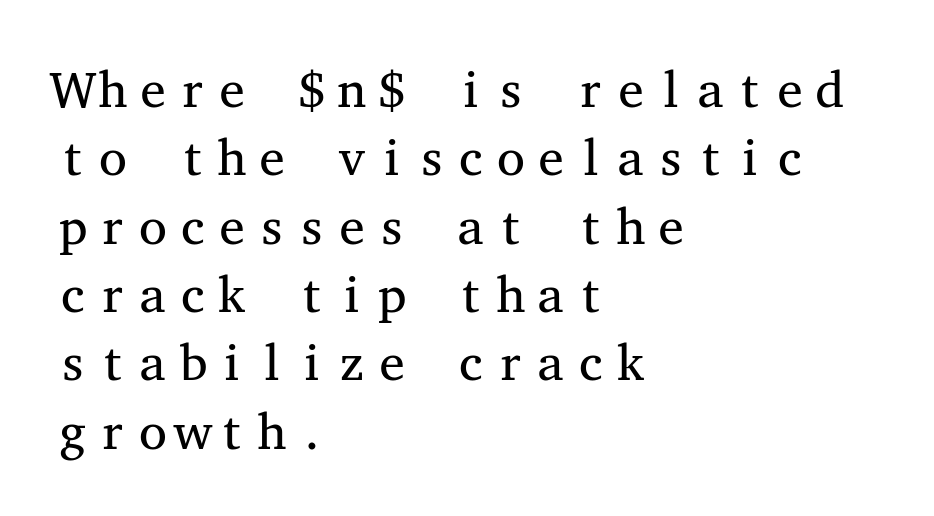
Heft: none added — not bold. Little horizontal feet cap the strokes, marking this as serif type. A clean baseline with only descenders dipping below it. Vertical strokes here are truly vertical. Here the designer chose a console-style face with uniform glyph widths.
